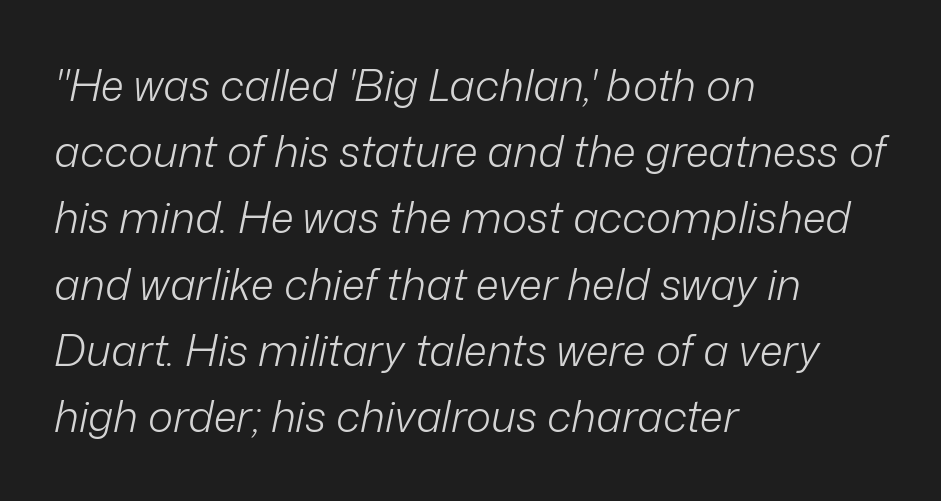
The passage shown stacks its lines at a standard gap. Layout note: lines flush left. Looks like regular typesetting: each glyph gets only the width it needs. Italic? Definitely — the glyphs are oblique.
